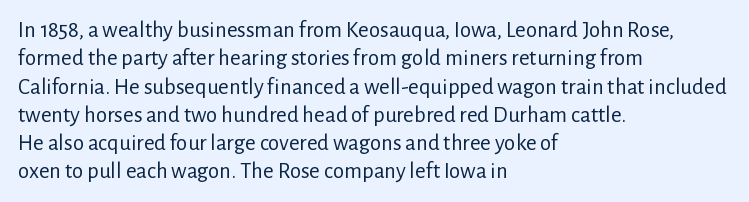
Q: Is the text bold? A: No.
Q: Is the text italic (slanted)? A: No, it is upright.
Q: Is the text underlined? A: No.
Q: How is the paragraph aligned? A: Left-aligned.
Q: Is the spacing between letters normal or unusually wide? A: Normal.
